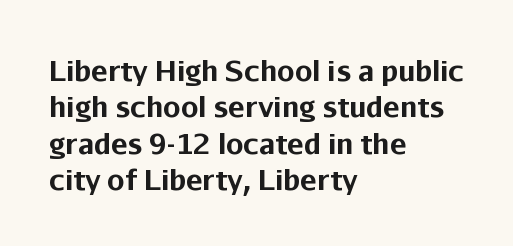
{"serif": "no", "italic": "no", "bold": "yes", "weight": "bold", "width": "normal", "stroke_contrast": "low", "x_height": "medium", "monospaced": "no", "underline": "no", "align": "left", "line_spacing": "normal", "line_spacing_ratio": 1.3, "letter_spacing": "normal", "letter_spacing_em": 0.0, "glyph_px": 28}
